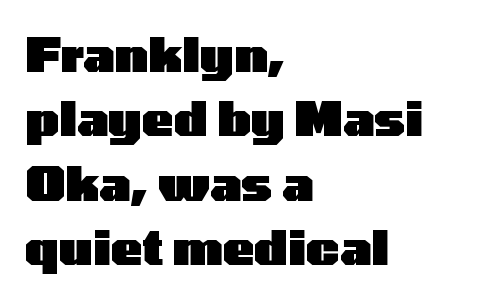
{"serif": "no", "italic": "no", "bold": "yes", "weight": "heavy", "width": "wide", "stroke_contrast": "low", "x_height": "medium", "monospaced": "no", "underline": "no", "align": "left", "line_spacing": "normal", "line_spacing_ratio": 1.37, "letter_spacing": "normal", "letter_spacing_em": 0.0, "glyph_px": 47}
